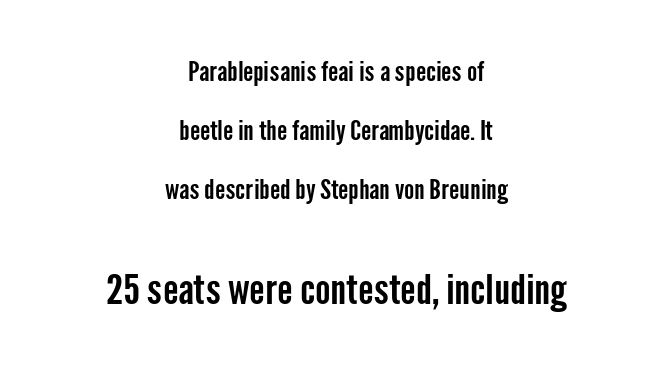
Visually the block forms a symmetrical silhouette, jagged on both flanks. This rendering employs a face without finishing strokes, i.e., a sans-serif. The letters advance in unequal steps, a hallmark of proportional type. Does the leading feel generous? Absolutely, it's lavish. A clean baseline with only descenders dipping below it.
